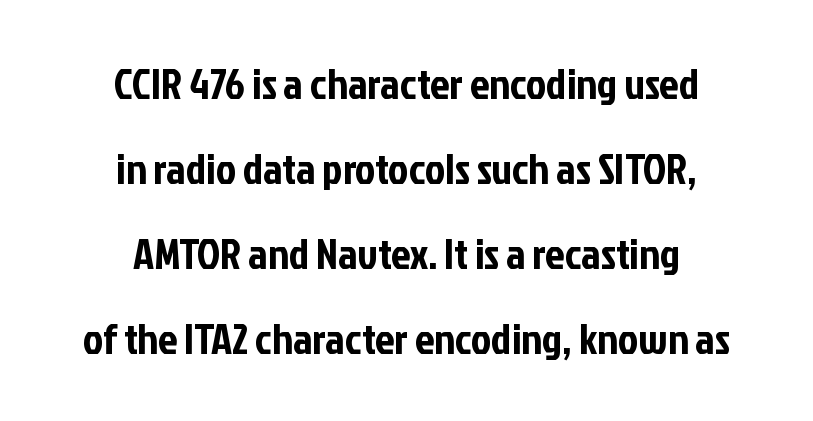
A sans-serif font was chosen for this passage. Beneath every word, the page is bare. The rendering positions every line midway between the sides. If you drew a line through each stem, it would be perfectly vertical. You could not count columns in this text — the font is proportionally spaced.
